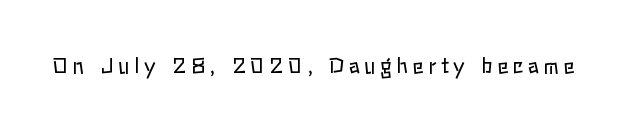
The image shows 21 px text type, upright; set unusually wide letter spacing (+0.21 em), not underlined.
